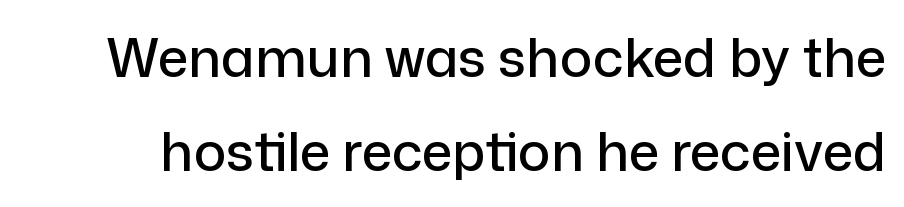
Q: Is the text italic (slanted)? A: No, it is upright.
Q: Is the typeface a serif or a sans-serif typeface? A: Sans-serif.
Q: Is the text underlined? A: No.
Q: Is the spacing between letters normal or unusually wide? A: Normal.
Q: Width (condensed, normal, or wide)? A: Normal.
Q: Stroke contrast? A: Low.
Q: x-height? A: Medium.
Q: Monospaced? A: No.
